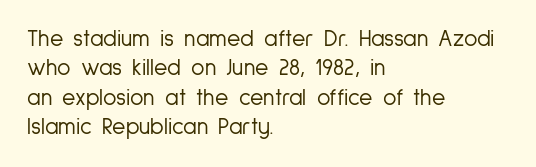
The image shows 23 px text type, upright; set left-aligned, normal line spacing (1.28x), normal letter spacing, not underlined.
